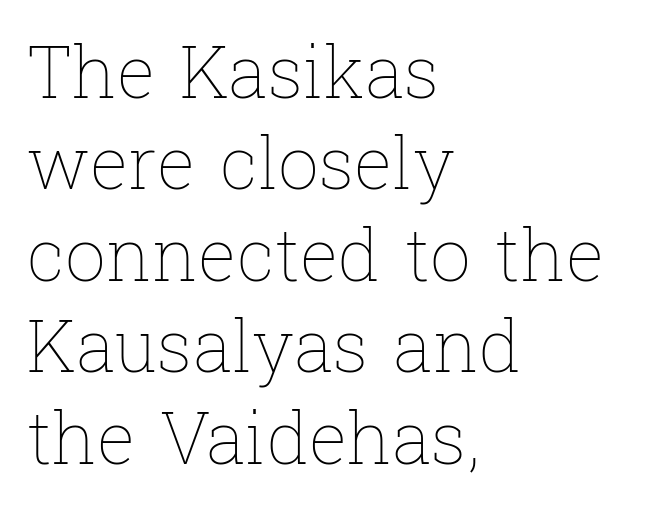
{"italic": "no", "bold": "no", "weight": "thin", "width": "normal", "stroke_contrast": "low", "x_height": "medium", "monospaced": "no", "underline": "no", "align": "left", "line_spacing": "normal", "line_spacing_ratio": 1.27, "letter_spacing": "normal", "letter_spacing_em": 0.0, "glyph_px": 72}
